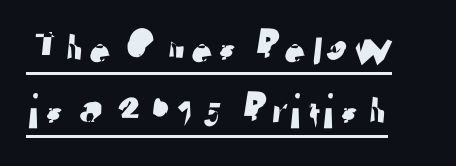
The image shows 50 px sans-serif type; set left-aligned, normal line spacing (1.26x), normal letter spacing, underlined; low stroke contrast and a medium x-height.
